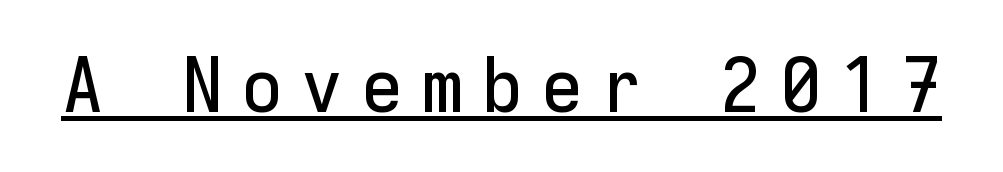
This is underlined copy, the kind a proofreader might mark for attention. The face used here is monospaced, like something from a code editor. The face used here is a sans, in the tradition of grotesques and geometrics. How are the letters spaced? Widely, with obvious added tracking.
